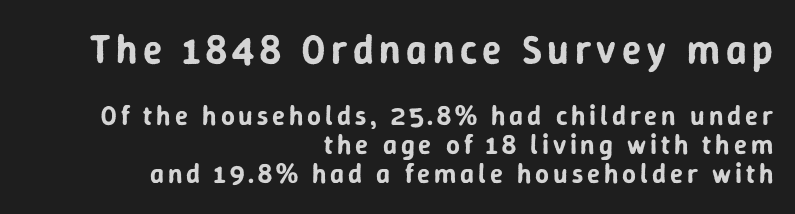
The image shows 40 px sans-serif type, upright; set right-aligned, tight line spacing (1.07x), not underlined; the first (top) block is 1.48x larger; low stroke contrast and a medium x-height.
